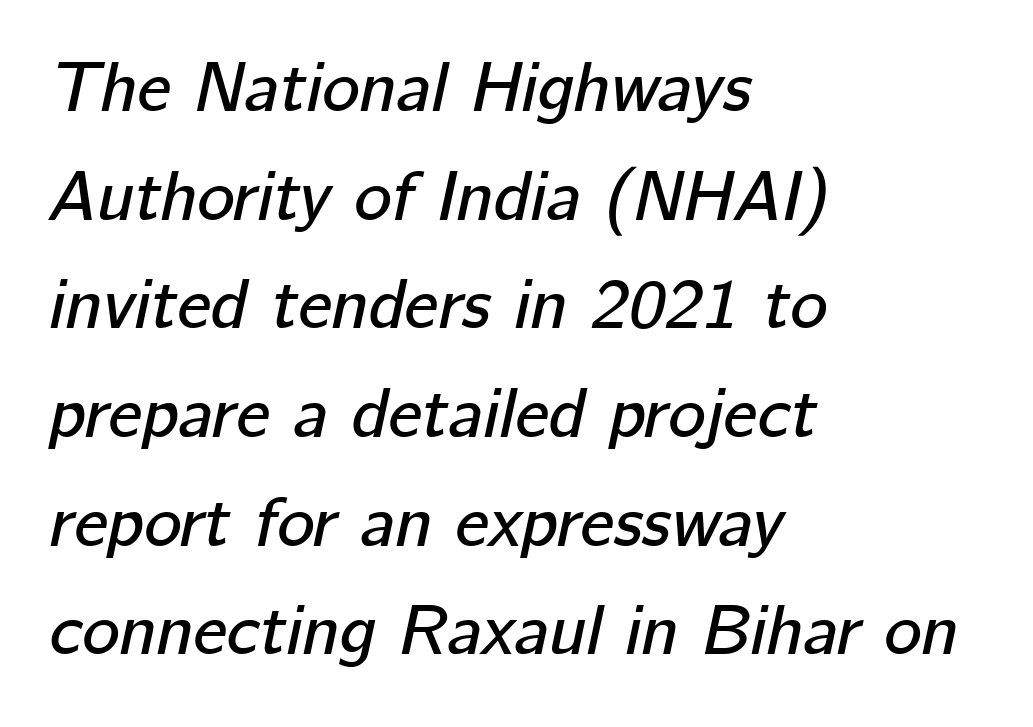
The image shows 71 px text type, italic (leaning right); set left-aligned, normal line spacing (1.53x), normal letter spacing, not underlined; low stroke contrast and a medium x-height.
